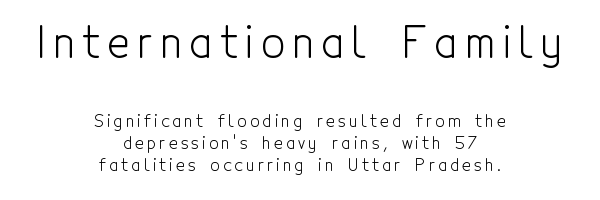
The image shows 42 px light, condensed sans-serif type, upright; set centered, normal line spacing (1.29x), not underlined; the first (top) block is 2.47x larger; a medium x-height.
